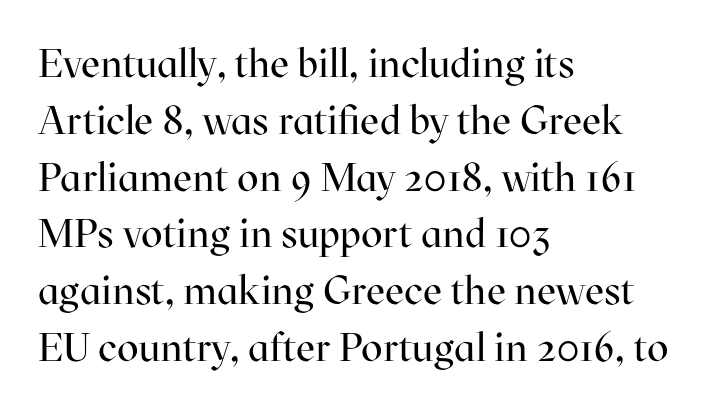
The image shows 40 px regular-weight serif type, upright; set left-aligned, normal line spacing (1.42x), normal letter spacing, not underlined; high stroke contrast and a medium x-height.
